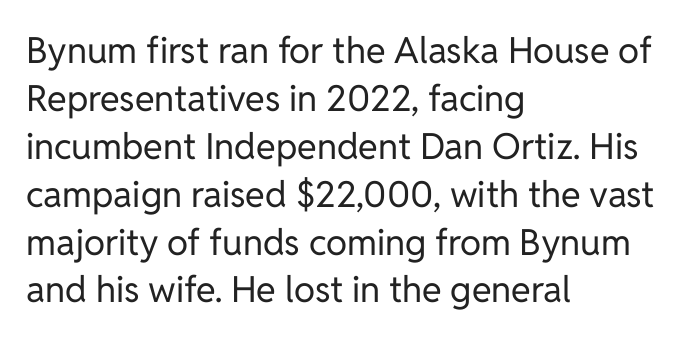
Lines of text with bare space underneath. Here the designer chose a conventional face with non-uniform glyph widths. This sample is left-justified, so line endings fall wherever the words run out. Unlike a traditional serif, this face leaves its strokes unadorned. The cut favours lightness, reaching ordinary text weight at its darkest. Rendered with straight, roman letterforms.
